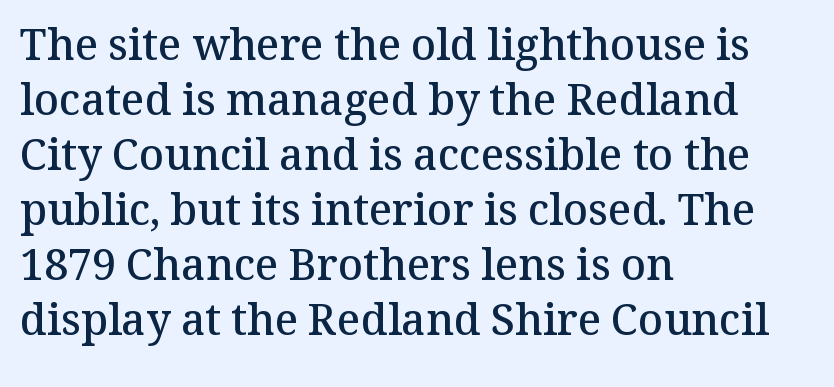
Q: Is the text bold? A: Semi-bold.
Q: Is the text italic (slanted)? A: No, it is upright.
Q: Is the typeface a serif or a sans-serif typeface? A: Serif.
Q: Is the text underlined? A: No.
Q: How is the paragraph aligned? A: Left-aligned.
Q: Is the spacing between letters normal or unusually wide? A: Normal.
Q: Is the spacing between lines tight, normal or loose? A: Normal.
Q: Width (condensed, normal, or wide)? A: Normal.
Q: Stroke contrast? A: Medium.
Q: x-height? A: Medium.
Q: Monospaced? A: No.
